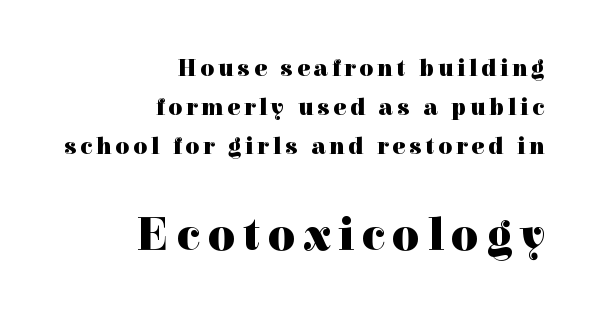
How heavy is the stroke? Heavy — this is a bold. Is this a fixed-width face? No — the glyphs have proportional, varying widths. Upright lettering throughout. Whoever set this made the second block the dominant, larger element. Line ends are locked; line starts wander.
